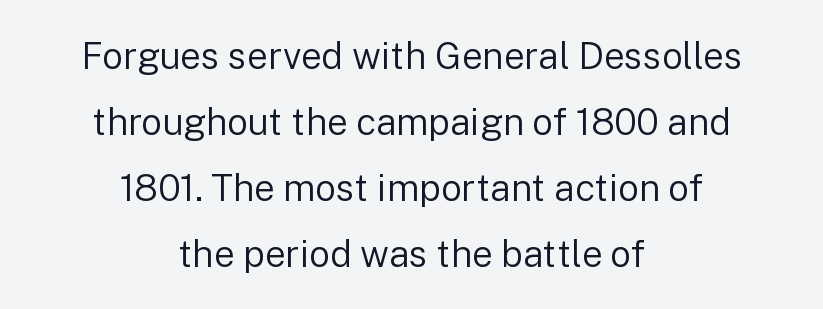
{"serif": "no", "italic": "no", "bold": "no", "weight": "regular", "width": "normal", "stroke_contrast": "low", "x_height": "medium", "monospaced": "no", "underline": "no", "align": "center", "line_spacing_ratio": 1.78, "letter_spacing": "normal", "letter_spacing_em": 0.0, "glyph_px": 37}
